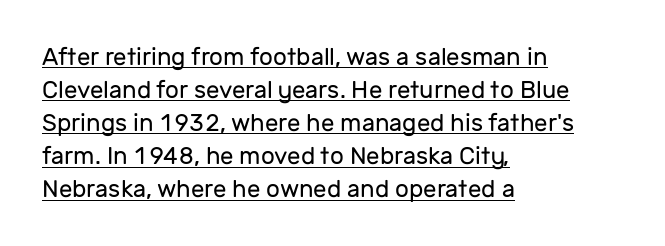
Q: Is the text bold? A: No.
Q: Is the text italic (slanted)? A: No, it is upright.
Q: Is the text underlined? A: Yes.
Q: How is the paragraph aligned? A: Left-aligned.
Q: Is the spacing between letters normal or unusually wide? A: Normal.
Q: Is the spacing between lines tight, normal or loose? A: Normal.
